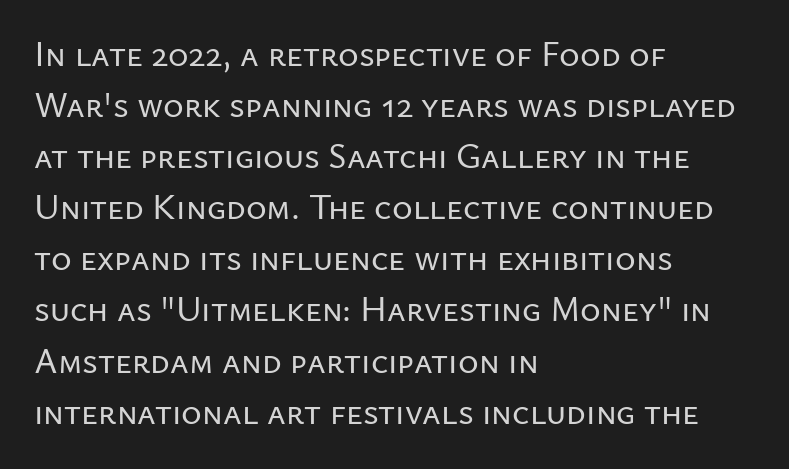
The image shows 35 px sans-serif type, upright; set left-aligned, normal line spacing (1.46x), normal letter spacing, not underlined; low stroke contrast and a medium x-height.
